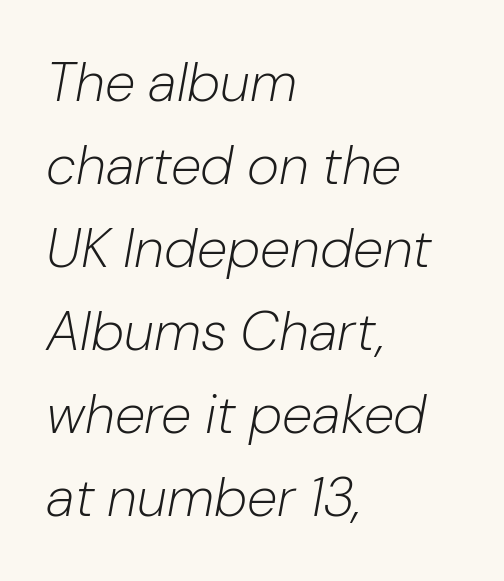
{"italic": "yes", "lean": "right", "slant_degrees": 10, "bold": "no", "weight": "light", "width": "normal", "stroke_contrast": "low", "x_height": "medium", "monospaced": "no", "underline": "no", "align": "left", "line_spacing": "normal", "line_spacing_ratio": 1.51, "letter_spacing": "normal", "letter_spacing_em": 0.0, "glyph_px": 55}
